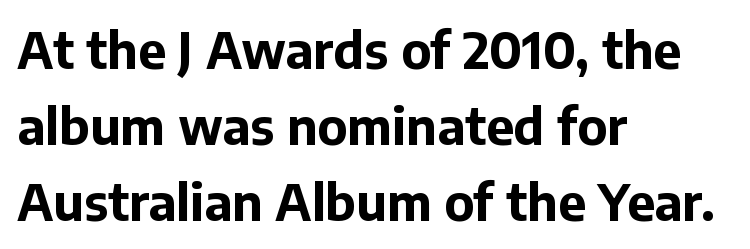
The image shows 50 px bold sans-serif type, upright; set left-aligned, normal line spacing (1.52x), normal letter spacing, not underlined; low stroke contrast and a medium x-height.
